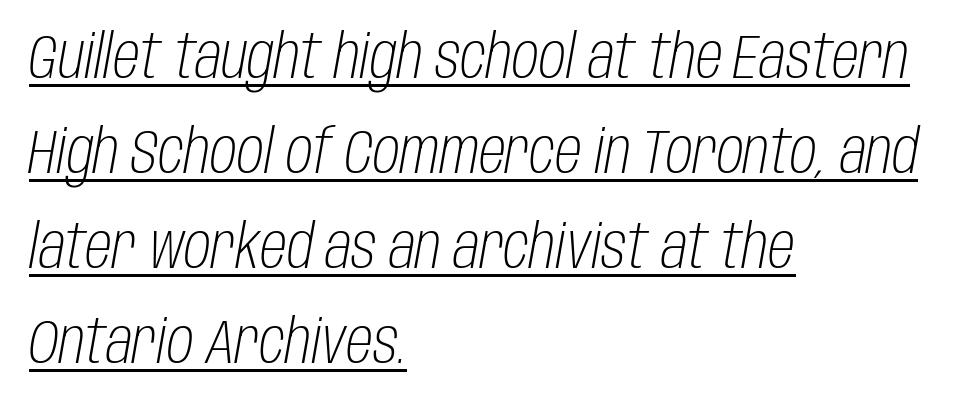
{"italic": "yes", "lean": "right", "slant_degrees": 10, "bold": "no", "weight": "light", "width": "condensed", "stroke_contrast": "low", "x_height": "large", "monospaced": "no", "underline": "yes", "align": "left", "line_spacing": "normal", "line_spacing_ratio": 1.56, "letter_spacing": "normal", "letter_spacing_em": 0.0, "glyph_px": 61}
